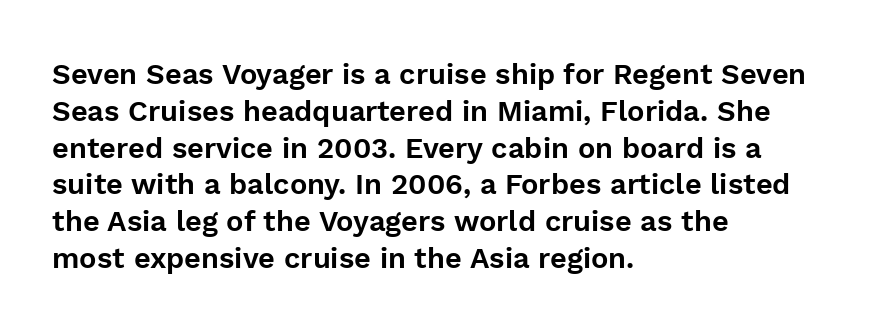
{"serif": "no", "italic": "no", "width": "normal", "stroke_contrast": "low", "x_height": "medium", "monospaced": "no", "underline": "no", "align": "left", "line_spacing": "normal", "line_spacing_ratio": 1.27, "letter_spacing": "normal", "letter_spacing_em": 0.0, "glyph_px": 29}
